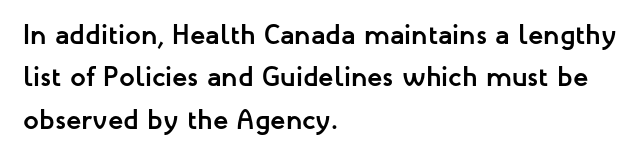
The image shows 28 px semibold sans-serif type, upright; set left-aligned, normal line spacing (1.51x), normal letter spacing, not underlined; low stroke contrast and a medium x-height.
